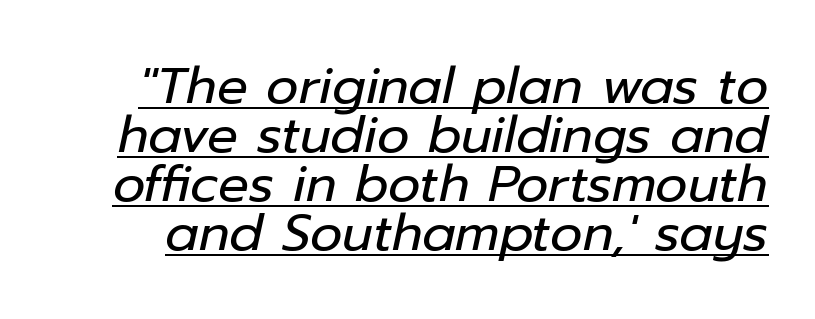
The image shows 51 px regular-weight type, italic (leaning right); set tight line spacing (0.96x), normal letter spacing, underlined; low stroke contrast and a medium x-height.
